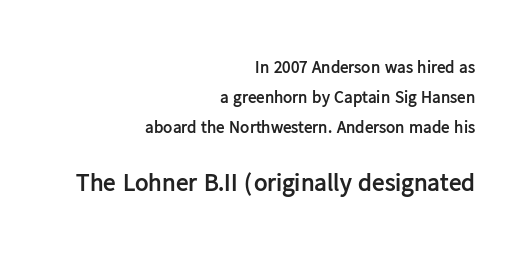
Q: Is the text bold? A: Yes.
Q: Is the text italic (slanted)? A: No, it is upright.
Q: Is the text underlined? A: No.
Q: How is the paragraph aligned? A: Right-aligned.
Q: Is the spacing between letters normal or unusually wide? A: Normal.
Q: Which block of text is set in a larger size, the first (top) or the second (bottom)? A: The second (bottom) one.
